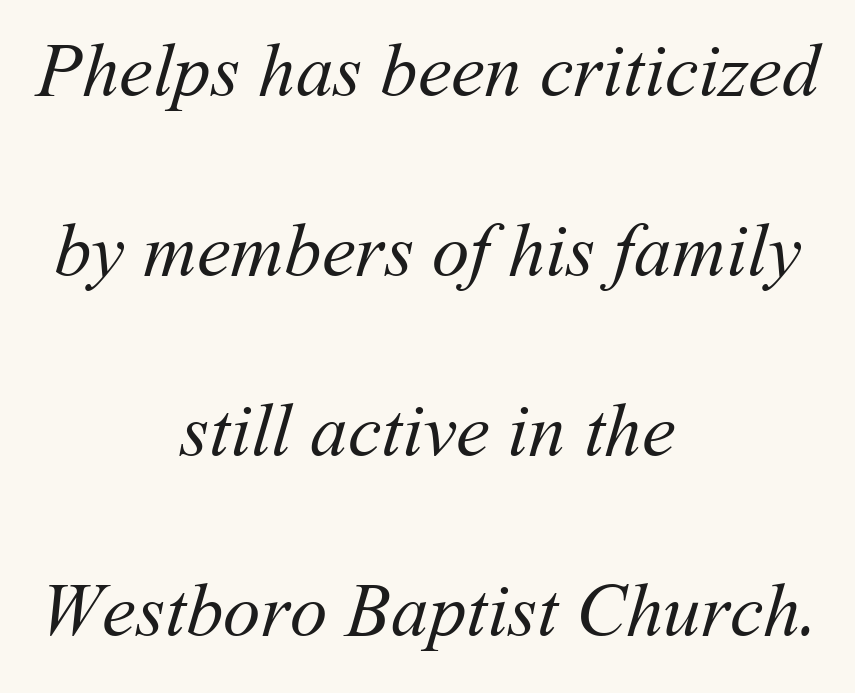
The image shows 75 px regular-weight type; set centered, loose line spacing (2.4x), normal letter spacing, not underlined; medium stroke contrast and a medium x-height.
